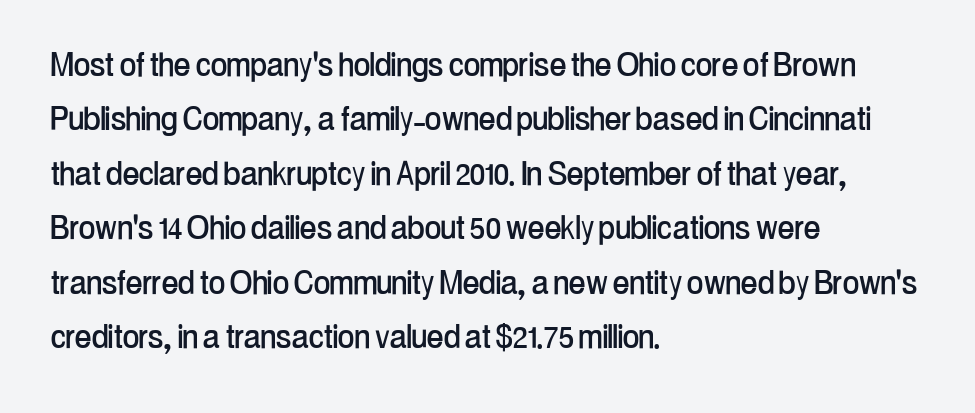
Unlike a traditional serif, this face leaves its strokes unadorned. A bare baseline throughout the passage. Vertical strokes here are truly vertical. Nobody touched the tracking dial on this one.
